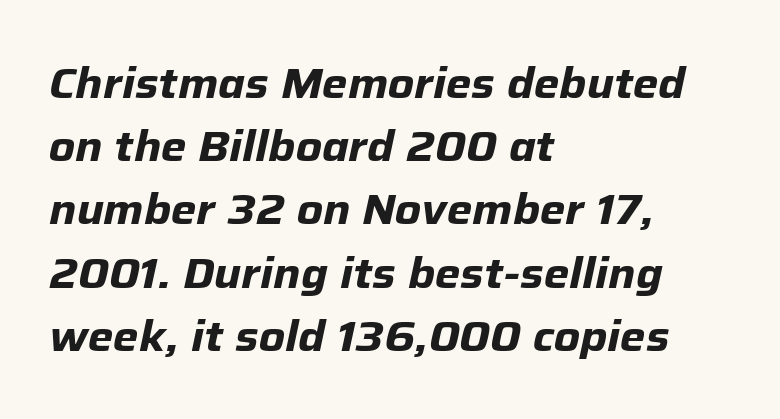
Visually the block forms a straight wall on the left and a jagged coastline on the right. The letters advance in unequal steps, a hallmark of proportional type. Just letters on the line, the space beneath them empty. I'd describe the lettering as bold — thick and assertive. The type is set solid horizontally, with unmodified tracking.
